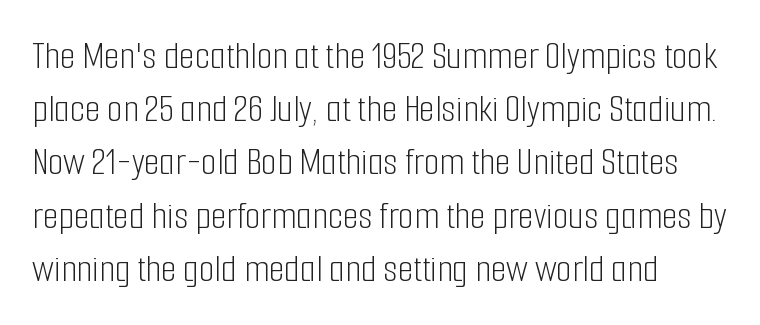
{"serif": "no", "italic": "no", "bold": "no", "weight": "light", "width": "condensed", "stroke_contrast": "low", "x_height": "medium", "monospaced": "no", "underline": "no", "line_spacing": "normal", "line_spacing_ratio": 1.33, "letter_spacing": "normal", "letter_spacing_em": 0.0, "glyph_px": 40}
